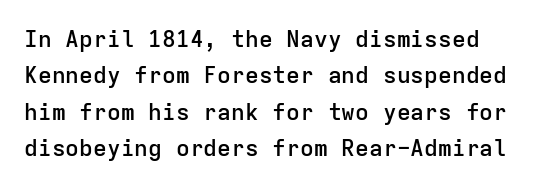
{"italic": "no", "bold": "semi", "underline": "no", "line_spacing": "normal", "line_spacing_ratio": 1.58, "letter_spacing": "normal", "letter_spacing_em": 0.0, "glyph_px": 23}
